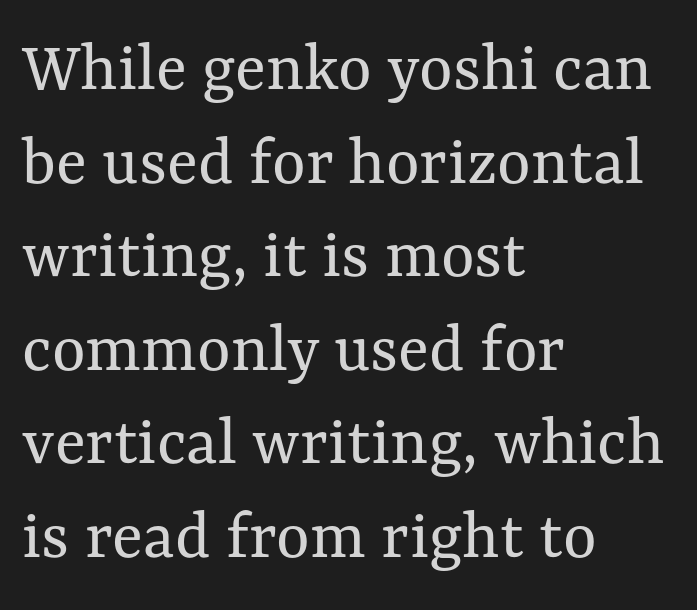
{"italic": "no", "bold": "no", "weight": "regular", "width": "normal", "stroke_contrast": "medium", "x_height": "medium", "monospaced": "no", "underline": "no", "align": "left", "line_spacing": "normal", "line_spacing_ratio": 1.3, "letter_spacing": "normal", "letter_spacing_em": 0.0, "glyph_px": 72}
